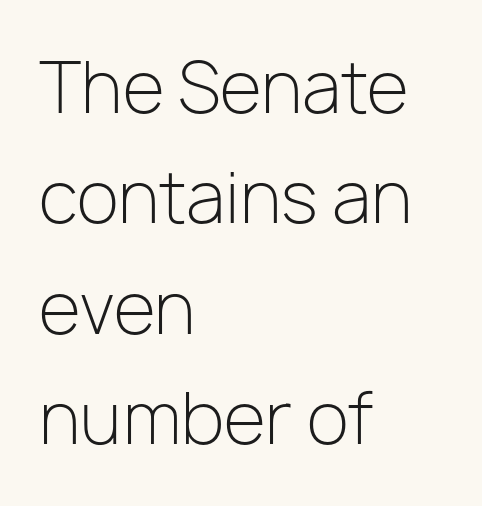
The image shows 69 px light sans-serif type, upright; set left-aligned, normal line spacing (1.6x), normal letter spacing, not underlined; low stroke contrast and a medium x-height.
